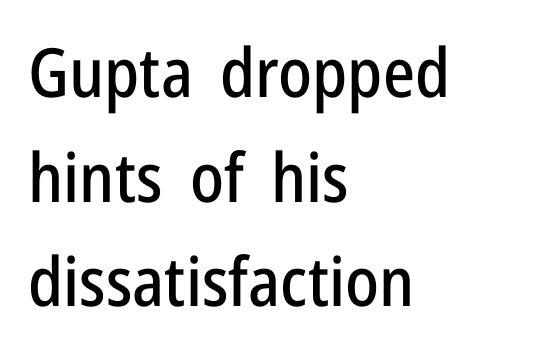
Q: Is the text italic (slanted)? A: No, it is upright.
Q: Is the typeface a serif or a sans-serif typeface? A: Sans-serif.
Q: Is the text underlined? A: No.
Q: How is the paragraph aligned? A: Left-aligned.
Q: Is the spacing between letters normal or unusually wide? A: Normal.
Q: Is the spacing between lines tight, normal or loose? A: Normal.
Q: Width (condensed, normal, or wide)? A: Condensed.
Q: Stroke contrast? A: Low.
Q: x-height? A: Medium.
Q: Monospaced? A: No.
